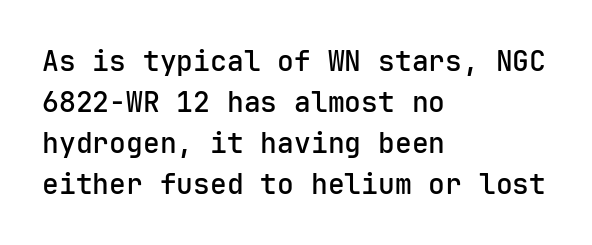
Q: Is the text bold? A: Semi-bold.
Q: Is the text italic (slanted)? A: No, it is upright.
Q: Is the typeface a serif or a sans-serif typeface? A: Sans-serif.
Q: Is the text underlined? A: No.
Q: How is the paragraph aligned? A: Left-aligned.
Q: Is the spacing between letters normal or unusually wide? A: Normal.
Q: Is the spacing between lines tight, normal or loose? A: Normal.
Q: Width (condensed, normal, or wide)? A: Normal.
Q: Stroke contrast? A: Low.
Q: x-height? A: Medium.
Q: Monospaced? A: Yes.
